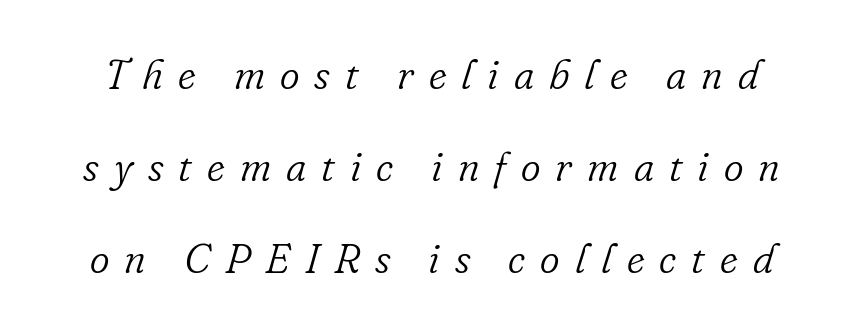
Q: Is the text bold? A: No.
Q: Is the text italic (slanted)? A: Yes, it leans right by about 16 degrees.
Q: Is the typeface a serif or a sans-serif typeface? A: Serif.
Q: Is the text underlined? A: No.
Q: Is the spacing between letters normal or unusually wide? A: Unusually wide.
Q: Is the spacing between lines tight, normal or loose? A: Loose.
Q: Width (condensed, normal, or wide)? A: Normal.
Q: Stroke contrast? A: Low.
Q: x-height? A: Small.
Q: Monospaced? A: No.
